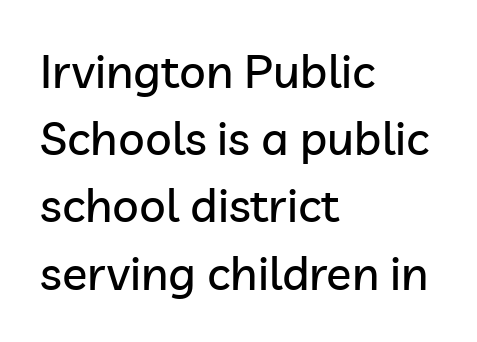
Q: Is the text italic (slanted)? A: No, it is upright.
Q: Is the typeface a serif or a sans-serif typeface? A: Sans-serif.
Q: Is the text underlined? A: No.
Q: How is the paragraph aligned? A: Left-aligned.
Q: Is the spacing between letters normal or unusually wide? A: Normal.
Q: Is the spacing between lines tight, normal or loose? A: Normal.
Q: Width (condensed, normal, or wide)? A: Normal.
Q: Stroke contrast? A: Low.
Q: x-height? A: Medium.
Q: Monospaced? A: No.
